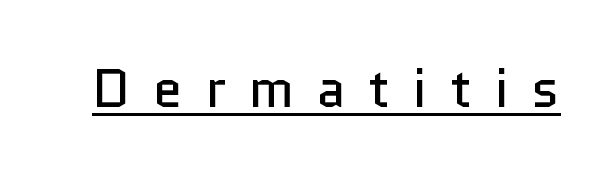
Q: Is the text bold? A: No.
Q: Is the text italic (slanted)? A: No, it is upright.
Q: Is the typeface a serif or a sans-serif typeface? A: Sans-serif.
Q: Is the text underlined? A: Yes.
Q: Is the spacing between letters normal or unusually wide? A: Unusually wide.
Q: Width (condensed, normal, or wide)? A: Normal.
Q: Stroke contrast? A: Low.
Q: x-height? A: Medium.
Q: Monospaced? A: No.
